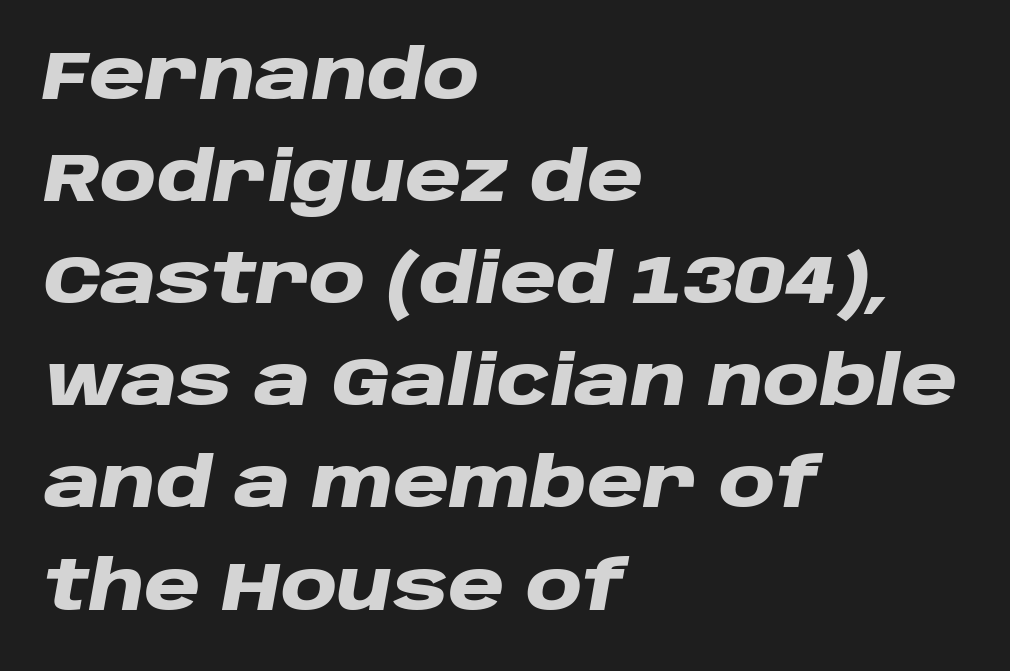
The sample has been set heavy, in full bold. In terms of letterspacing, this is plain default setting. This sample uses an oblique cut, with every glyph tilted off the vertical. Successive baselines arrive at the customary interval.
